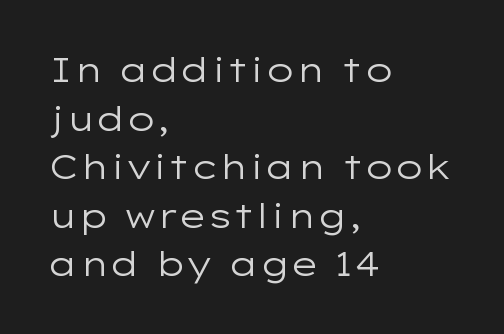
Proportional: the letters do not fall into vertical columns. Posture: upright roman. The characters display no serif detailing; their extremities are plain. If you drew a ruler down the left edge, every line would touch it.
